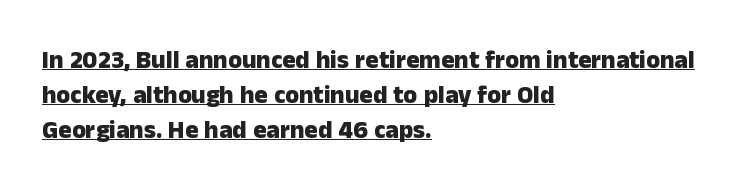
The image shows 25 px bold type, upright; set left-aligned, normal line spacing (1.4x), normal letter spacing, underlined.
